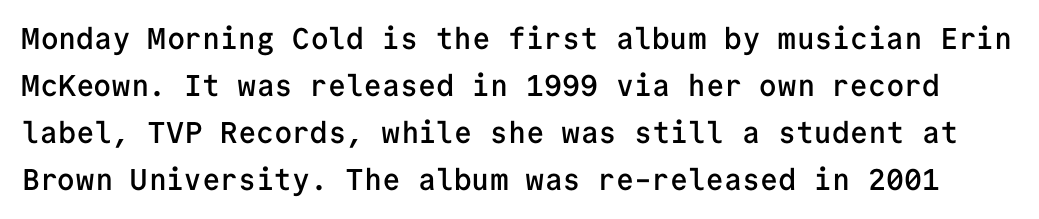
{"serif": "no", "italic": "no", "bold": "semi", "weight": "semibold", "width": "normal", "stroke_contrast": "low", "x_height": "medium", "monospaced": "yes", "underline": "no", "line_spacing": "normal", "line_spacing_ratio": 1.57, "letter_spacing": "normal", "letter_spacing_em": 0.0, "glyph_px": 30}
